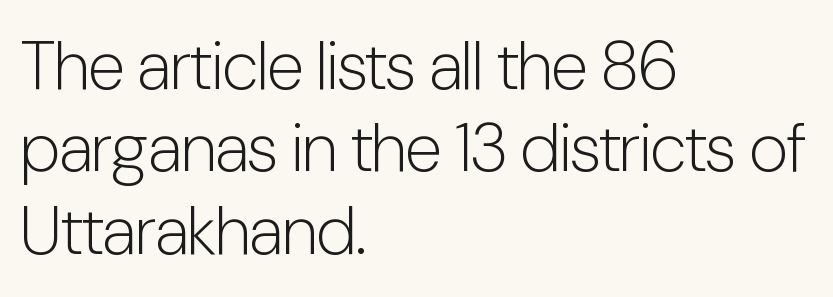
Q: Is the text bold? A: No.
Q: Is the text italic (slanted)? A: No, it is upright.
Q: Is the typeface a serif or a sans-serif typeface? A: Sans-serif.
Q: Is the text underlined? A: No.
Q: How is the paragraph aligned? A: Left-aligned.
Q: Is the spacing between letters normal or unusually wide? A: Normal.
Q: Width (condensed, normal, or wide)? A: Condensed.
Q: Stroke contrast? A: Low.
Q: x-height? A: Medium.
Q: Monospaced? A: No.
